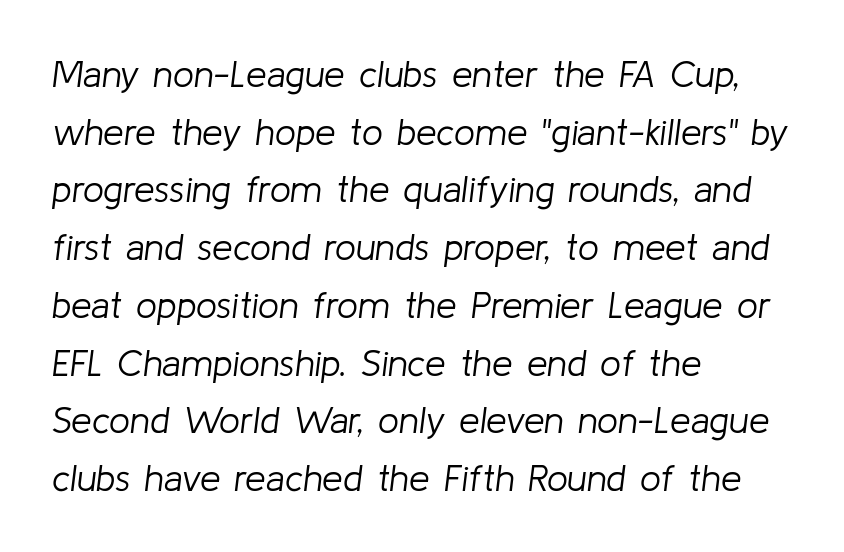
The image shows 37 px light type, italic (leaning right); set left-aligned, normal line spacing (1.56x), normal letter spacing, not underlined; low stroke contrast and a medium x-height.
